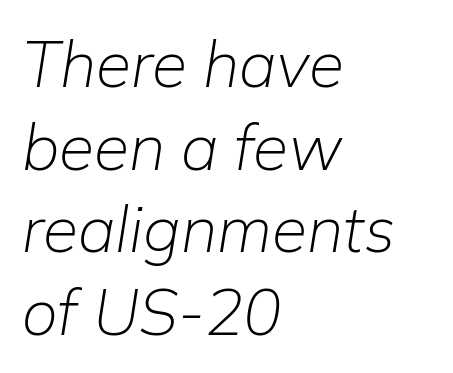
{"italic": "yes", "lean": "right", "slant_degrees": 9, "bold": "no", "weight": "light", "width": "normal", "stroke_contrast": "low", "x_height": "medium", "monospaced": "no", "underline": "no", "align": "left", "line_spacing": "normal", "line_spacing_ratio": 1.29, "letter_spacing": "normal", "letter_spacing_em": 0.0, "glyph_px": 64}
